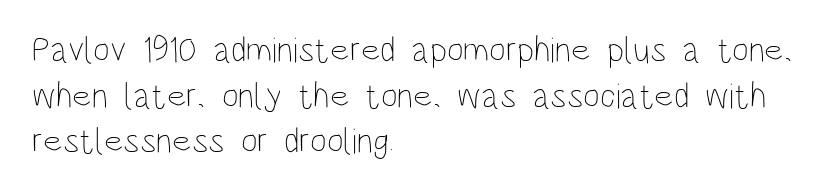
The image shows 36 px thin, condensed type, upright; set left-aligned, normal line spacing (1.27x), normal letter spacing, not underlined; low stroke contrast and a large x-height.
